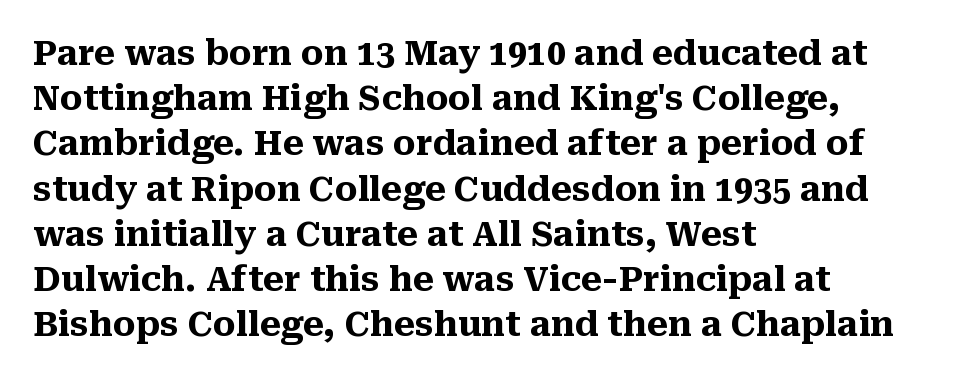
The typography opts for an upright posture over an oblique one. Chunky letters — that's bold for sure. The passage shown is typed in a proportional face where columns would drift. Is the block centered? No — it sits flush against the left margin. The string is rendered with underlining switched off.
